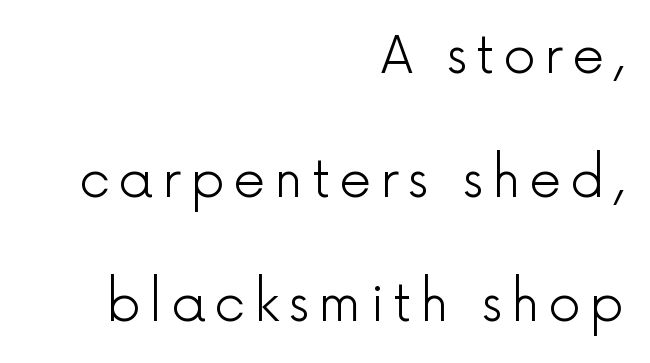
Heaviness? Minimal to ordinary, like unemphasized prose. The type sits square on the baseline with zero lean. Does the type have serifs? No, each stem ends abruptly. Underline: absent. Line endings align vertically; line beginnings do not. The face used here is proportionally spaced, like ordinary book or web type.
